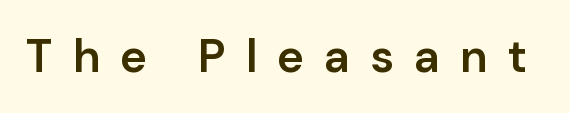
The image shows 46 px semibold sans-serif type, upright; set unusually wide letter spacing (+0.43 em), not underlined; low stroke contrast and a medium x-height.
